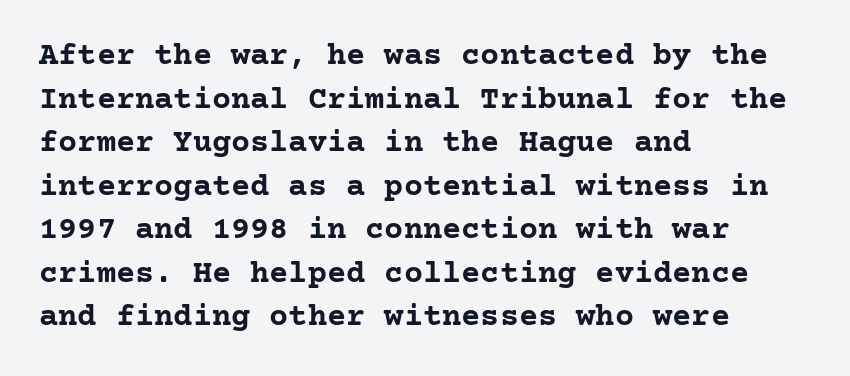
Q: Is the text bold? A: Yes.
Q: Is the text italic (slanted)? A: No, it is upright.
Q: Is the typeface a serif or a sans-serif typeface? A: Serif.
Q: Is the text underlined? A: No.
Q: How is the paragraph aligned? A: Left-aligned.
Q: Is the spacing between letters normal or unusually wide? A: Normal.
Q: Is the spacing between lines tight, normal or loose? A: Normal.
Q: Width (condensed, normal, or wide)? A: Normal.
Q: Stroke contrast? A: Low.
Q: x-height? A: Medium.
